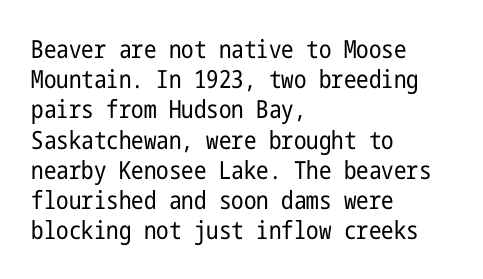
The image shows 25 px text type, upright; set left-aligned, line spacing 1.21x, normal letter spacing, not underlined.
